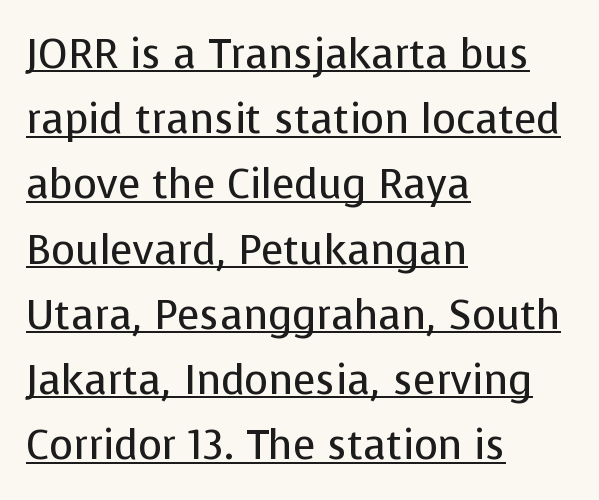
There is no visible air inserted between adjacent glyphs. Line starts are locked; line ends wander. When letters stand straight like this, we call the style roman or upright. Here the designer chose a conventional face with non-uniform glyph widths. Compared with undecorated copy, this sample adds a rule below the words. A light-to-regular cut is what we see here.
